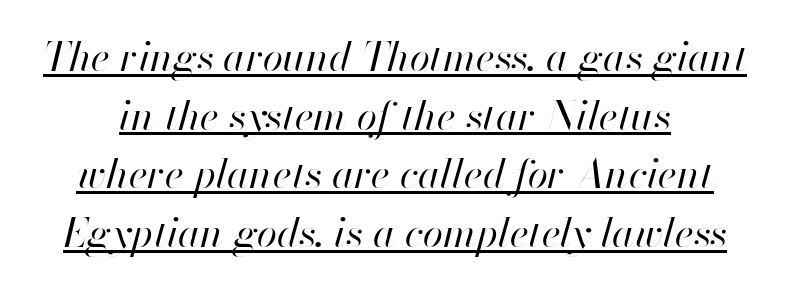
{"italic": "yes", "lean": "right", "slant_degrees": 13, "bold": "no", "weight": "regular", "width": "normal", "stroke_contrast": "high", "x_height": "small", "monospaced": "no", "underline": "yes", "line_spacing": "normal", "line_spacing_ratio": 1.43, "letter_spacing": "normal", "letter_spacing_em": 0.0, "glyph_px": 41}
